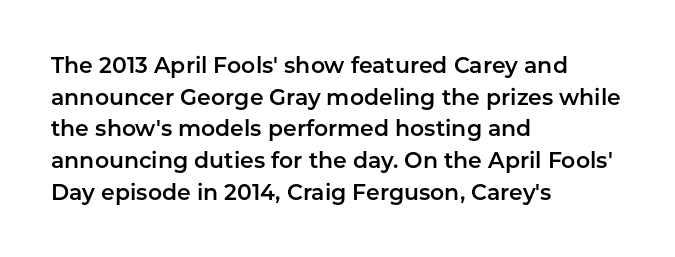
Q: Is the text italic (slanted)? A: No, it is upright.
Q: Is the text underlined? A: No.
Q: How is the paragraph aligned? A: Left-aligned.
Q: Is the spacing between letters normal or unusually wide? A: Normal.
Q: Is the spacing between lines tight, normal or loose? A: Normal.
